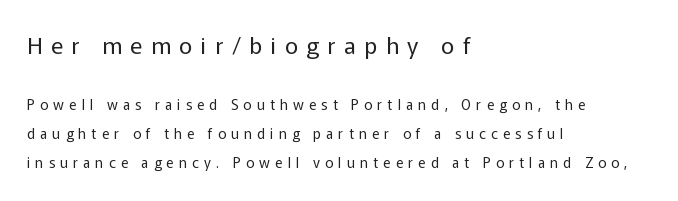
Posture: upright roman. Horizontally, the lines are justified to the leading edge only. Of the two passages, the one on top uses the larger point size. Honestly, there is no underline to notice here at all. How would I describe the line gaps? Wide and relaxed. There is plenty of visible air inserted between adjacent glyphs.
